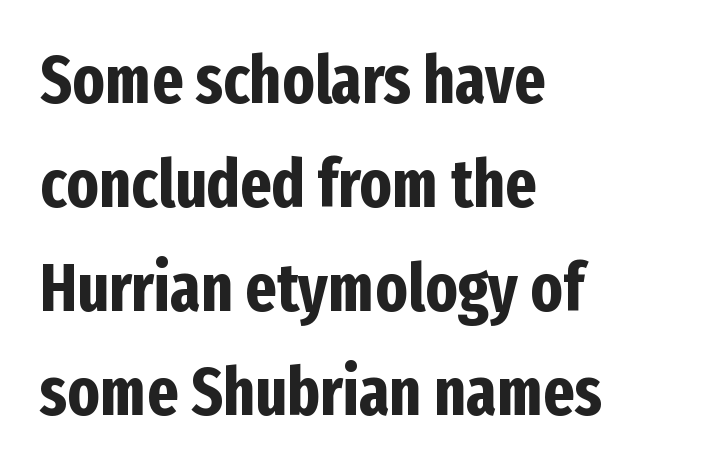
Q: Is the text bold? A: Yes.
Q: Is the text italic (slanted)? A: No, it is upright.
Q: Is the typeface a serif or a sans-serif typeface? A: Sans-serif.
Q: Is the text underlined? A: No.
Q: How is the paragraph aligned? A: Left-aligned.
Q: Is the spacing between letters normal or unusually wide? A: Normal.
Q: Is the spacing between lines tight, normal or loose? A: Normal.
Q: Width (condensed, normal, or wide)? A: Condensed.
Q: Stroke contrast? A: Low.
Q: x-height? A: Medium.
Q: Monospaced? A: No.
